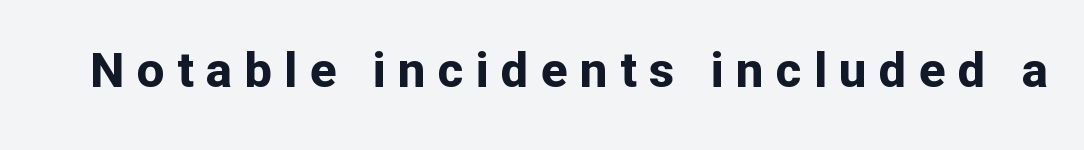
{"serif": "no", "italic": "no", "bold": "yes", "weight": "bold", "width": "normal", "stroke_contrast": "low", "x_height": "medium", "monospaced": "no", "underline": "no", "letter_spacing": "wide", "letter_spacing_em": 0.25, "glyph_px": 49}
